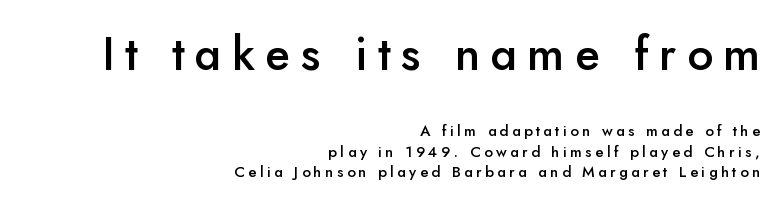
The image shows 46 px semibold sans-serif type, upright; set right-aligned, normal line spacing (1.36x), unusually wide letter spacing (+0.23 em), not underlined; the first (top) block is 3.07x larger; low stroke contrast and a small x-height.
